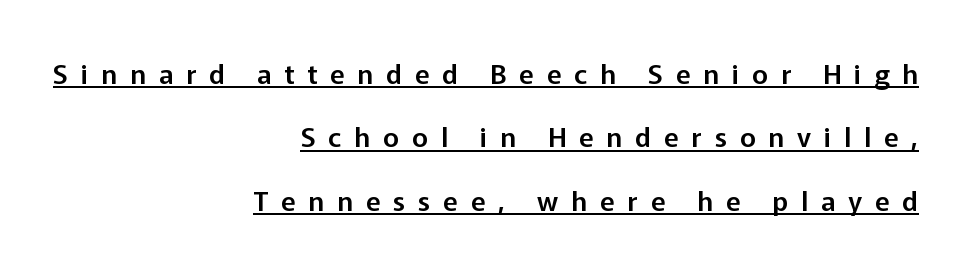
The image shows 27 px text type, upright; set right-aligned, loose line spacing (2.35x), unusually wide letter spacing (+0.48 em), underlined.
